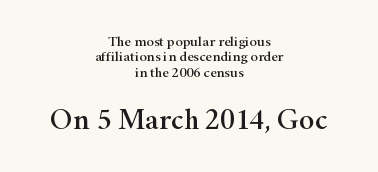
The image shows 29 px wide serif type, upright; set centered, tight line spacing (1.1x), normal letter spacing, not underlined; the second (bottom) block is 2.07x larger; high stroke contrast and a small x-height.
